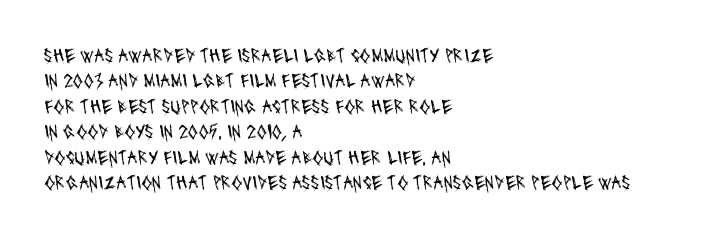
{"bold": "no", "underline": "no", "align": "left", "line_spacing": "normal", "line_spacing_ratio": 1.27, "letter_spacing": "normal", "letter_spacing_em": 0.0, "glyph_px": 20}
